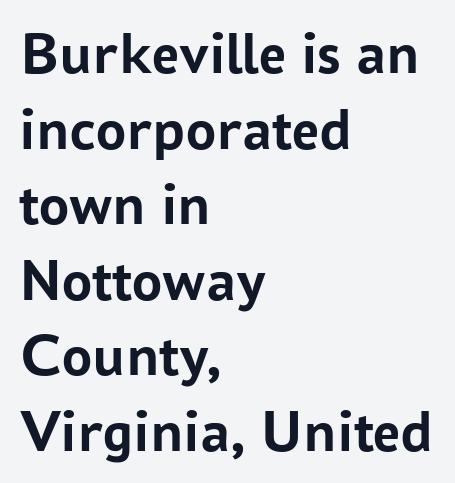
These words are printed bold, with thick strokes throughout. Quick note: underline off. The compositor pushed each line to the left boundary. Nobody touched the tracking dial on this one. Varying glyph widths throughout — classic text-font behaviour.
